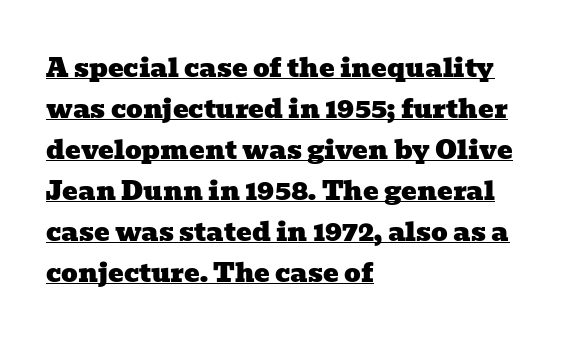
The image shows 26 px text type; set left-aligned, normal line spacing (1.58x), normal letter spacing, underlined.
